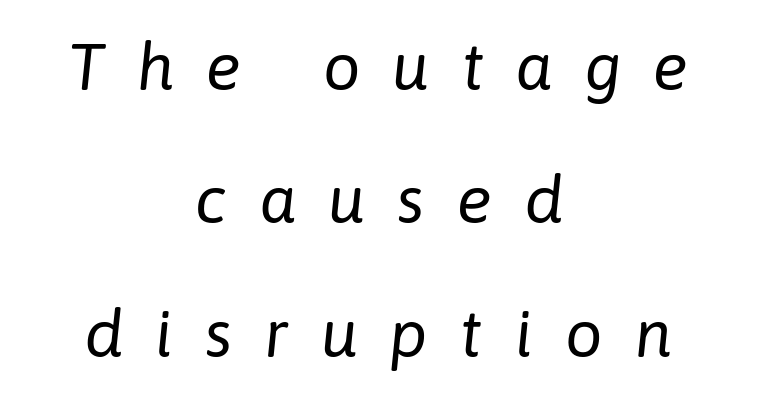
One-word summary of the alignment: center. Each stroke keeps to a modest, everyday thickness or less. Is this a fixed-width face? No — the glyphs have proportional, varying widths. Does the leading feel generous? Absolutely, it's lavish.
